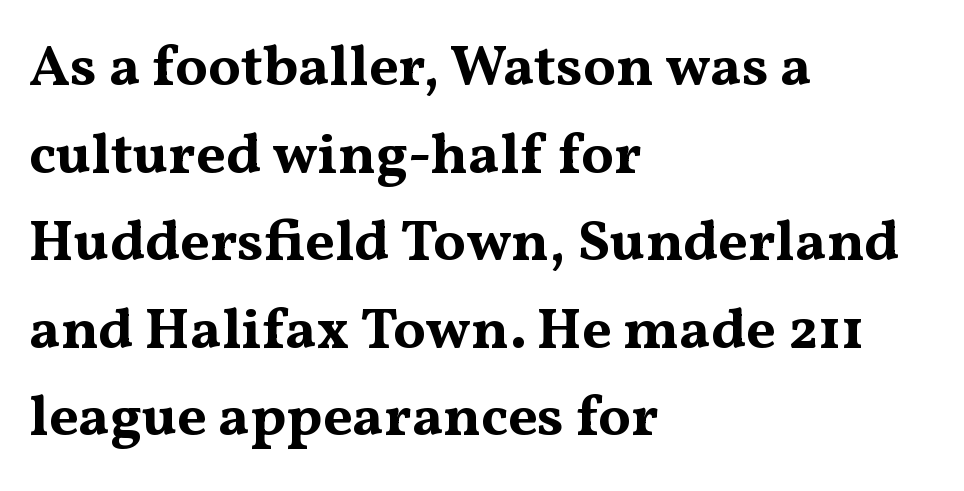
Q: Is the text bold? A: Yes.
Q: Is the text italic (slanted)? A: No, it is upright.
Q: Is the typeface a serif or a sans-serif typeface? A: Serif.
Q: Is the text underlined? A: No.
Q: How is the paragraph aligned? A: Left-aligned.
Q: Is the spacing between letters normal or unusually wide? A: Normal.
Q: Is the spacing between lines tight, normal or loose? A: Normal.
Q: Width (condensed, normal, or wide)? A: Wide.
Q: Stroke contrast? A: Medium.
Q: x-height? A: Medium.
Q: Monospaced? A: No.
